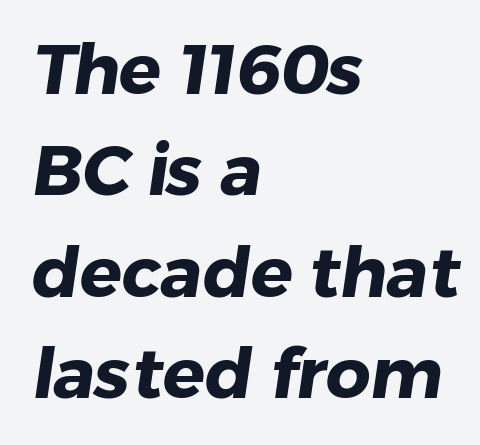
Glance below the letters and you will spot only blank space. The rendering shows plain stroke endings on the letterforms — a sans-serif design. These lines stack with their left ends in a neat column. Summary of weight: heavy, a full bold.
